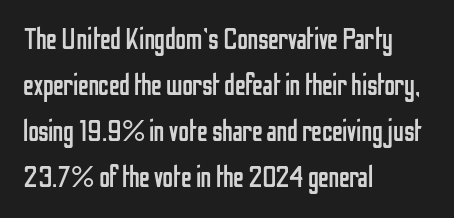
Q: Is the text bold? A: No.
Q: Is the text italic (slanted)? A: No, it is upright.
Q: Is the typeface a serif or a sans-serif typeface? A: Sans-serif.
Q: Is the text underlined? A: No.
Q: How is the paragraph aligned? A: Left-aligned.
Q: Is the spacing between letters normal or unusually wide? A: Normal.
Q: Is the spacing between lines tight, normal or loose? A: Normal.
Q: Width (condensed, normal, or wide)? A: Condensed.
Q: Stroke contrast? A: Low.
Q: x-height? A: Medium.
Q: Monospaced? A: No.
